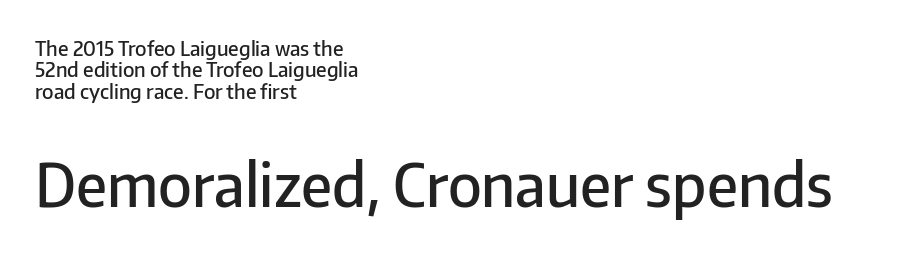
Reading down the column, the eye jumps only a short way to each next line. Unlike italic type, these characters show no tilt at all. Tracking value appears to be zero — textbook default spacing. Varying glyph widths throughout — classic text-font behaviour. The following chunk of copy outweighs the initial chunk in type size.
